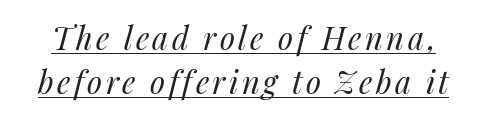
{"italic": "yes", "lean": "right", "slant_degrees": 14, "bold": "no", "weight": "regular", "width": "normal", "stroke_contrast": "medium", "x_height": "medium", "monospaced": "no", "underline": "yes", "line_spacing": "normal", "line_spacing_ratio": 1.42, "glyph_px": 31}
